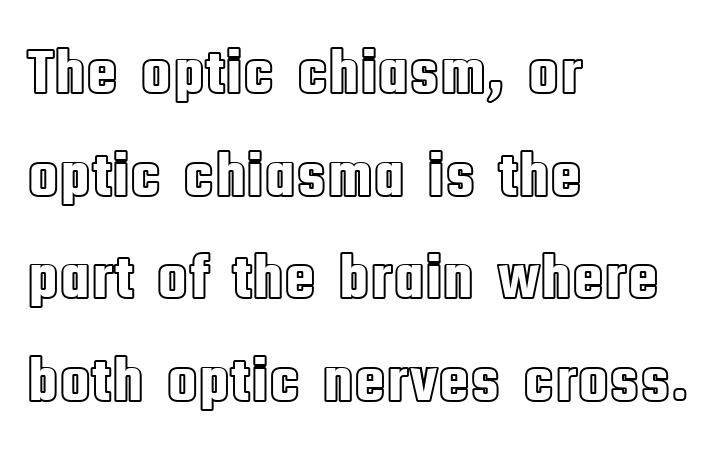
Q: Is the text italic (slanted)? A: No, it is upright.
Q: Is the text underlined? A: No.
Q: How is the paragraph aligned? A: Left-aligned.
Q: Is the spacing between letters normal or unusually wide? A: Normal.
Q: Is the spacing between lines tight, normal or loose? A: Normal.
Q: Width (condensed, normal, or wide)? A: Condensed.
Q: x-height? A: Large.
Q: Monospaced? A: No.
